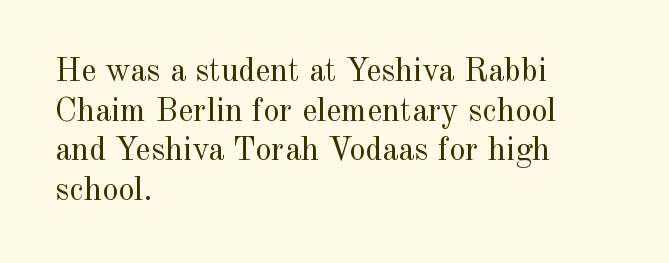
{"serif": "yes", "italic": "no", "bold": "no", "weight": "regular", "width": "normal", "x_height": "small", "monospaced": "no", "underline": "no", "align": "left", "line_spacing_ratio": 1.2, "letter_spacing": "normal", "letter_spacing_em": 0.0, "glyph_px": 33}
